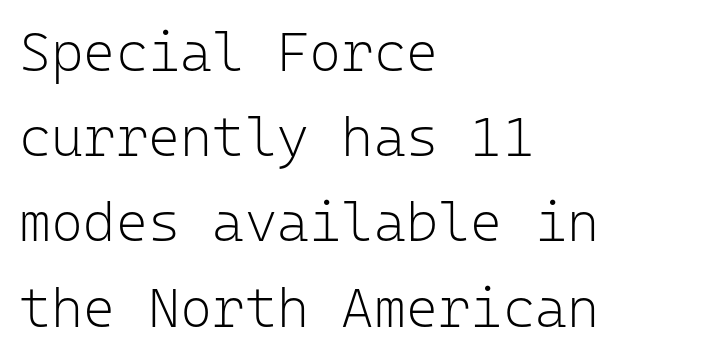
The image shows 55 px light sans-serif type, upright, monospaced; set left-aligned, normal line spacing (1.55x), normal letter spacing, not underlined; low stroke contrast and a medium x-height.
